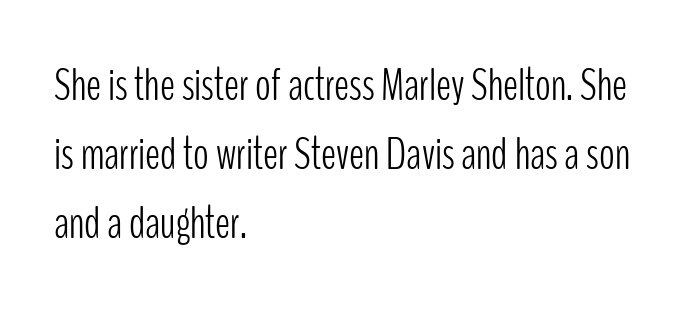
Q: Is the text bold? A: No.
Q: Is the text italic (slanted)? A: No, it is upright.
Q: Is the typeface a serif or a sans-serif typeface? A: Sans-serif.
Q: Is the text underlined? A: No.
Q: How is the paragraph aligned? A: Left-aligned.
Q: Is the spacing between letters normal or unusually wide? A: Normal.
Q: Is the spacing between lines tight, normal or loose? A: Normal.
Q: Width (condensed, normal, or wide)? A: Condensed.
Q: Stroke contrast? A: Low.
Q: x-height? A: Medium.
Q: Monospaced? A: No.
